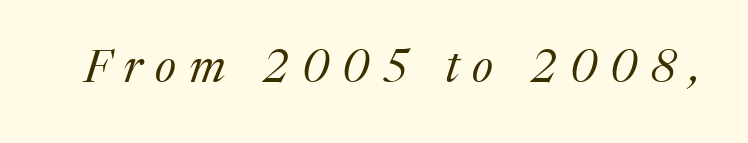
{"serif": "yes", "italic": "yes", "lean": "right", "slant_degrees": 17, "bold": "no", "weight": "regular", "width": "normal", "stroke_contrast": "medium", "x_height": "medium", "monospaced": "no", "underline": "no", "letter_spacing": "wide", "letter_spacing_em": 0.28, "glyph_px": 46}
